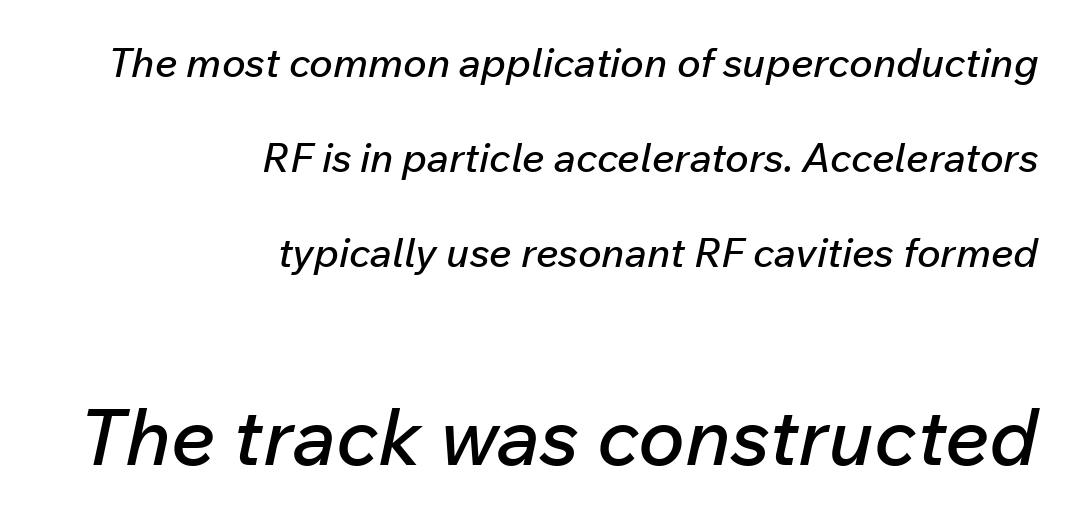
Q: Is the text italic (slanted)? A: Yes, it leans right by about 12 degrees.
Q: Is the text underlined? A: No.
Q: How is the paragraph aligned? A: Right-aligned.
Q: Is the spacing between letters normal or unusually wide? A: Normal.
Q: Is the spacing between lines tight, normal or loose? A: Loose.
Q: Which block of text is set in a larger size, the first (top) or the second (bottom)? A: The second (bottom) one.
Q: Width (condensed, normal, or wide)? A: Normal.
Q: Stroke contrast? A: Low.
Q: x-height? A: Medium.
Q: Monospaced? A: No.
